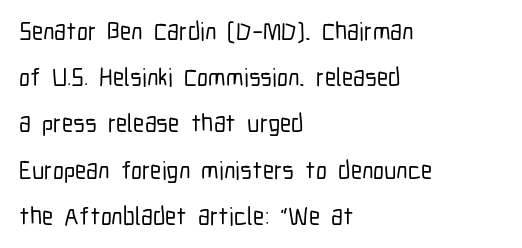
{"italic": "no", "underline": "no", "align": "left", "line_spacing_ratio": 1.85, "letter_spacing": "normal", "letter_spacing_em": 0.0, "glyph_px": 25}
